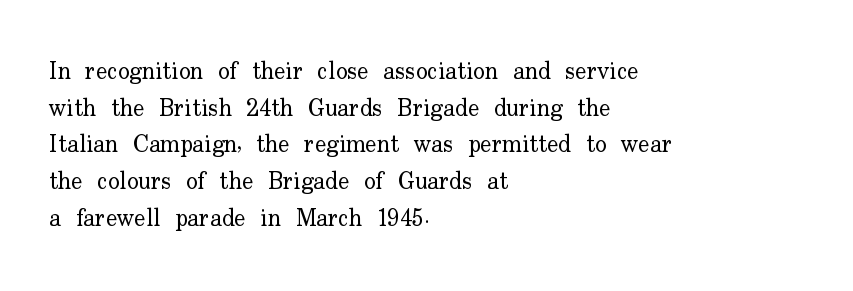
The image shows 24 px text type, upright; set left-aligned, normal line spacing (1.53x), normal letter spacing, not underlined.
